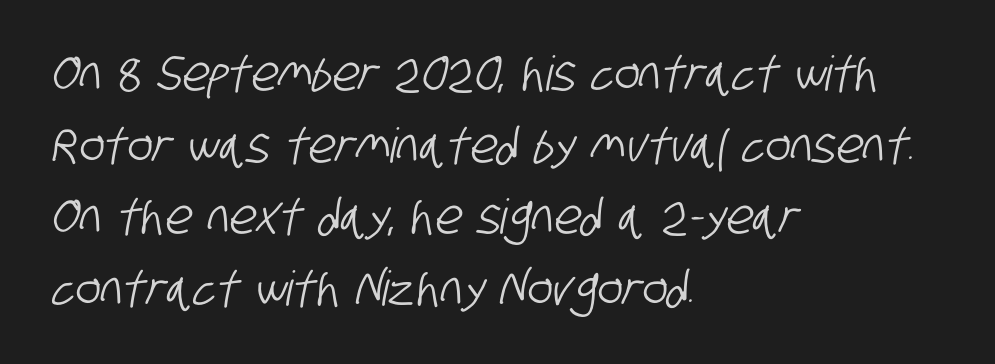
{"serif": "no", "width": "condensed", "stroke_contrast": "low", "x_height": "large", "monospaced": "no", "underline": "no", "align": "left", "line_spacing": "normal", "line_spacing_ratio": 1.49, "letter_spacing": "normal", "letter_spacing_em": 0.0, "glyph_px": 48}
